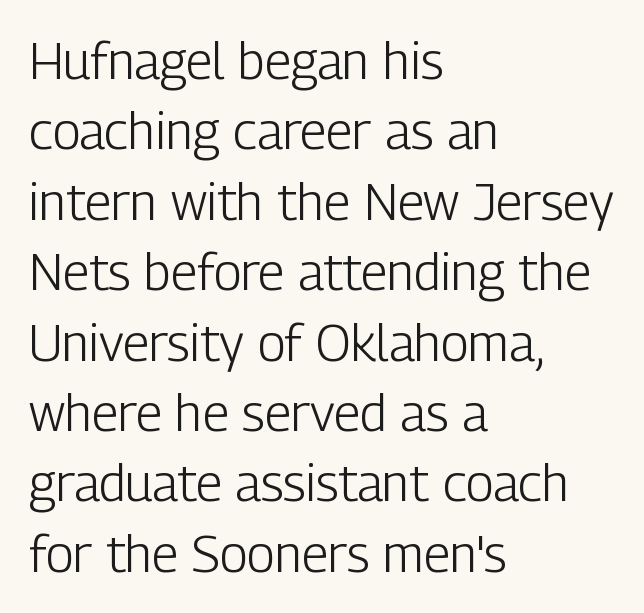
The image shows 51 px light, condensed sans-serif type, upright; set left-aligned, normal line spacing (1.38x), normal letter spacing, not underlined; low stroke contrast and a medium x-height.
